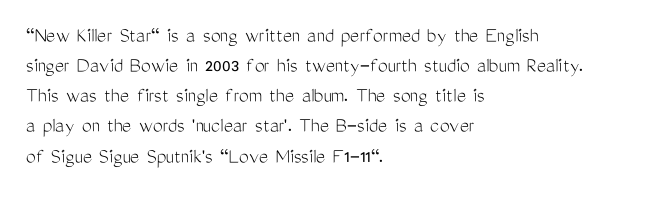
Q: Is the text bold? A: No.
Q: Is the text italic (slanted)? A: No, it is upright.
Q: Is the text underlined? A: No.
Q: How is the paragraph aligned? A: Left-aligned.
Q: Is the spacing between letters normal or unusually wide? A: Normal.
Q: Is the spacing between lines tight, normal or loose? A: Normal.
